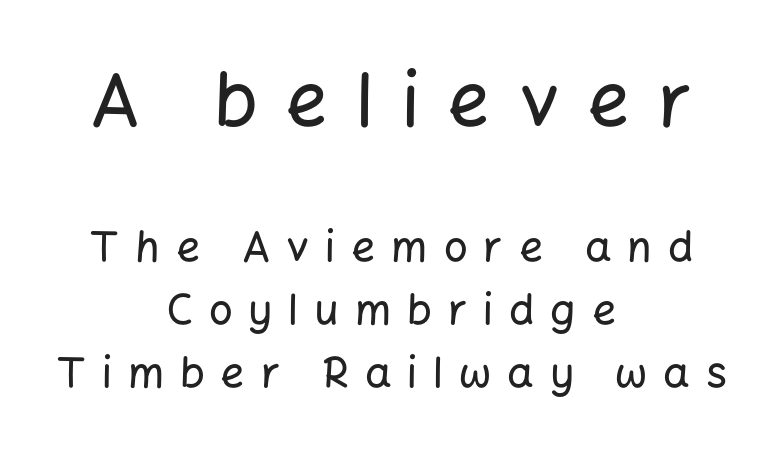
Q: Is the text italic (slanted)? A: No, it is upright.
Q: Is the typeface a serif or a sans-serif typeface? A: Sans-serif.
Q: Is the text underlined? A: No.
Q: How is the paragraph aligned? A: Centered.
Q: Is the spacing between letters normal or unusually wide? A: Unusually wide.
Q: Is the spacing between lines tight, normal or loose? A: Normal.
Q: Which block of text is set in a larger size, the first (top) or the second (bottom)? A: The first (top) one.
Q: Width (condensed, normal, or wide)? A: Normal.
Q: Stroke contrast? A: Low.
Q: x-height? A: Medium.
Q: Monospaced? A: No.
